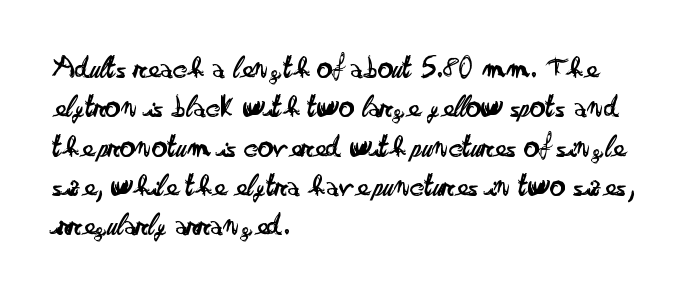
Visually the block forms a straight wall on the left and a jagged coastline on the right. Type without underlining. A typesetter would call this leading conventional body-copy spacing. Characters remain perfectly vertical along every line. Classification — sans serif.
